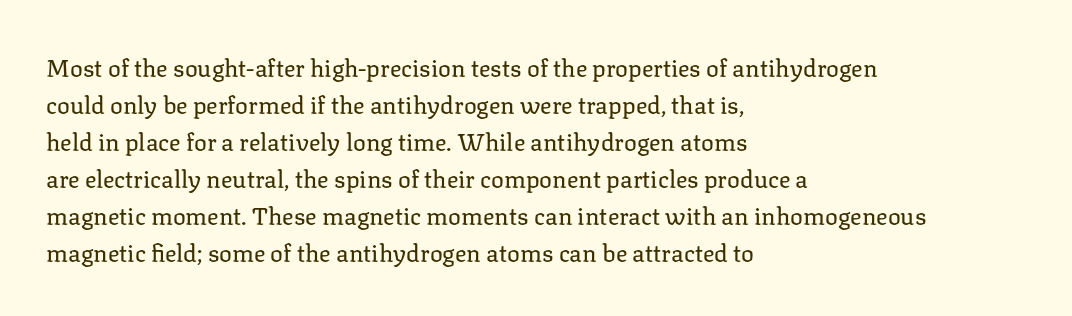
{"italic": "no", "bold": "no", "underline": "no", "align": "left", "line_spacing": "normal", "line_spacing_ratio": 1.54, "letter_spacing": "normal", "letter_spacing_em": 0.0, "glyph_px": 24}
